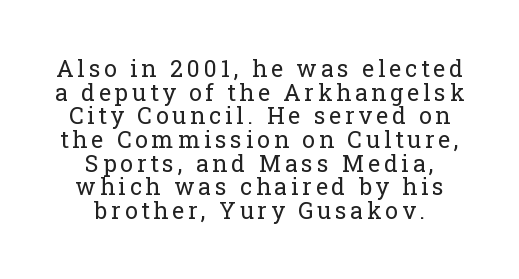
{"italic": "no", "bold": "no", "underline": "no", "align": "center", "line_spacing": "tight", "line_spacing_ratio": 1.03, "glyph_px": 23}
